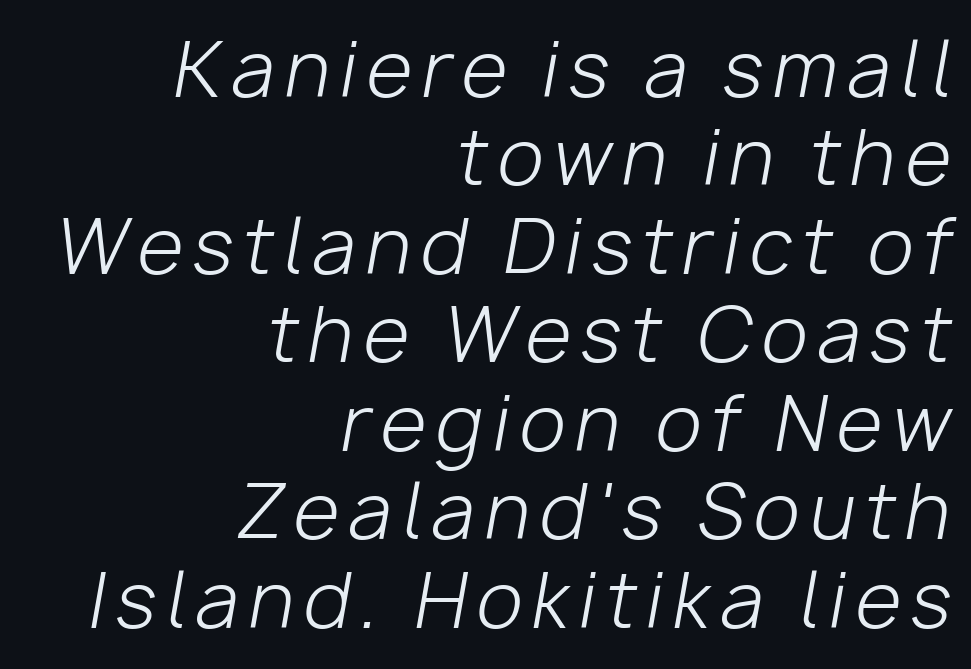
{"italic": "yes", "lean": "right", "slant_degrees": 10, "bold": "no", "weight": "light", "width": "normal", "stroke_contrast": "low", "x_height": "medium", "monospaced": "no", "underline": "no", "align": "right", "line_spacing_ratio": 1.18, "glyph_px": 75}
